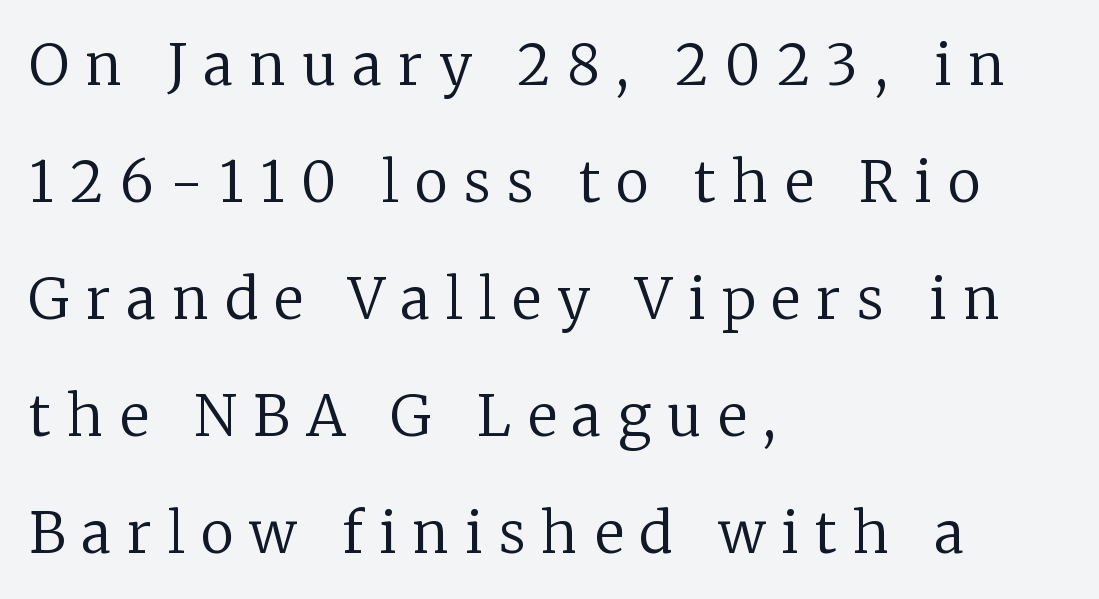
The image shows 56 px regular-weight serif type, upright; set left-aligned, loose line spacing (2.09x), unusually wide letter spacing (+0.29 em), not underlined; low stroke contrast and a medium x-height.
